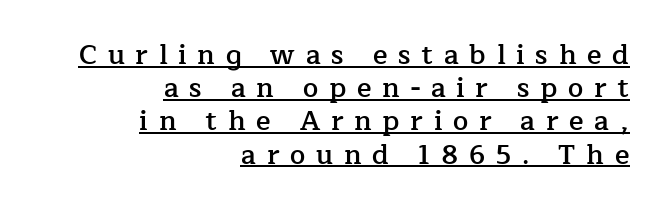
Q: Is the text bold? A: Semi-bold.
Q: Is the text italic (slanted)? A: No, it is upright.
Q: Is the text underlined? A: Yes.
Q: How is the paragraph aligned? A: Right-aligned.
Q: Is the spacing between letters normal or unusually wide? A: Unusually wide.
